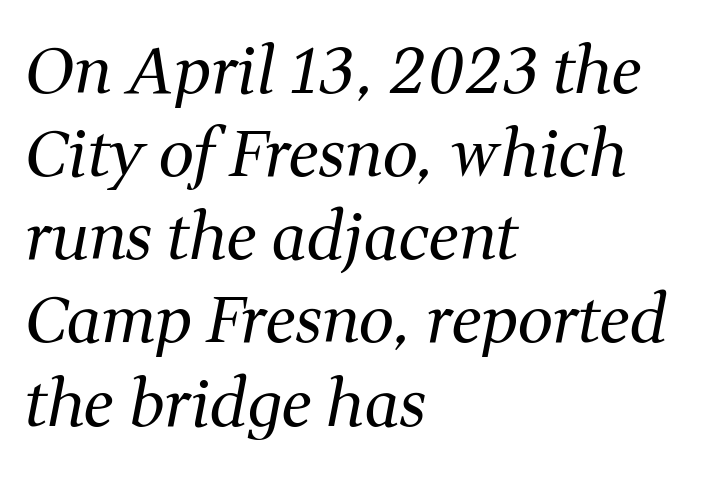
Reading down the block, your eye returns to a fixed left position each line. Classification — serif. Varying glyph widths throughout — classic text-font behaviour. A typesetter would call this leading conventional body-copy spacing. Compared with typical body copy, the letter spacing here is the same.
